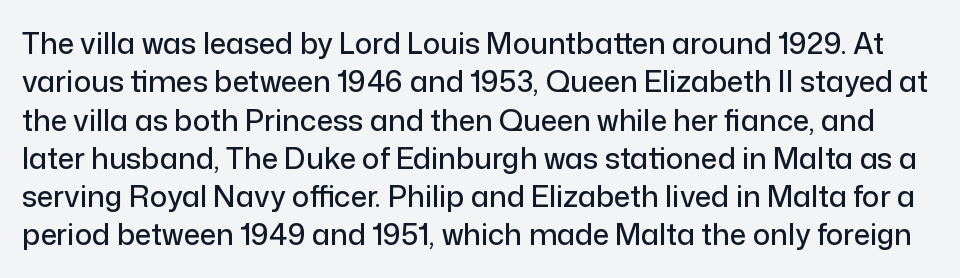
The image shows 29 px sans-serif type, upright; set normal line spacing (1.32x), normal letter spacing, not underlined; low stroke contrast and a medium x-height.
